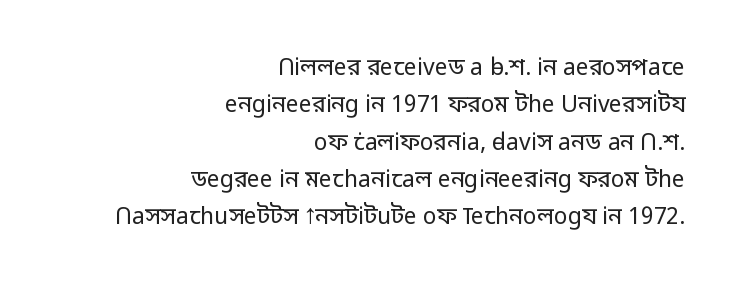
The image shows 23 px text type, upright; set right-aligned, normal line spacing (1.62x), normal letter spacing, not underlined.
